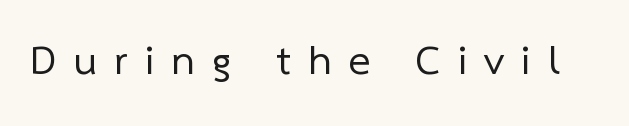
Just letters on the line, the space beneath them empty. Does extra space separate the letters? Yes, quite a lot of it. Type style note: lacks serifs. Note the varied advance widths — an 'i' is clearly narrower than an 'm'. Unbolded letterforms with no extra heft.
